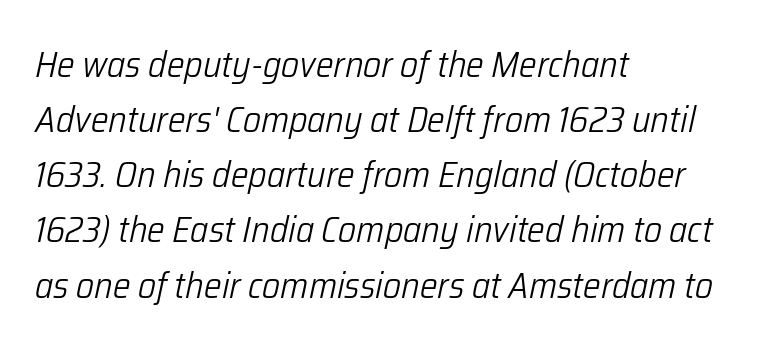
The image shows 37 px light, condensed type, italic (leaning right); set left-aligned, normal line spacing (1.49x), normal letter spacing, not underlined; low stroke contrast and a medium x-height.
